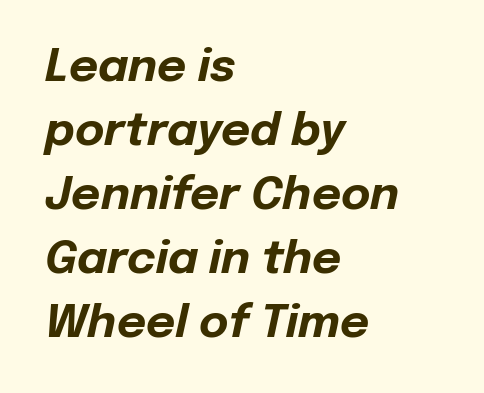
Q: Is the text bold? A: Yes.
Q: Is the text italic (slanted)? A: Yes, it leans right by about 12 degrees.
Q: Is the text underlined? A: No.
Q: How is the paragraph aligned? A: Left-aligned.
Q: Is the spacing between letters normal or unusually wide? A: Normal.
Q: Is the spacing between lines tight, normal or loose? A: Normal.
Q: Width (condensed, normal, or wide)? A: Normal.
Q: Stroke contrast? A: Low.
Q: x-height? A: Medium.
Q: Monospaced? A: No.
